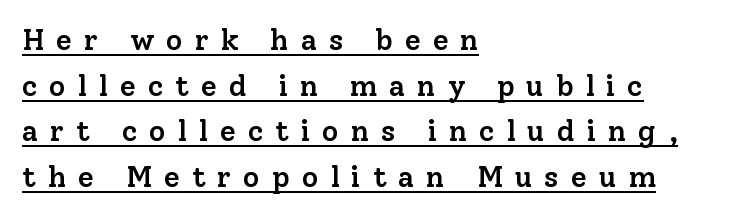
Left-aligned paragraph, ragged on the right. Honestly, the underline is the first thing you notice here. These lines have a slow, spaced-out rhythm from letter to letter. Set as a demibold, roughly 600 on the weight scale. Each letter keeps its own natural width here, so spacing adapts to shape. The designer left line spacing at the default.
